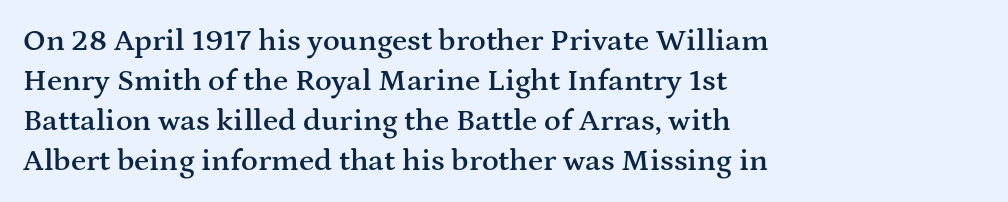
{"serif": "yes", "italic": "no", "bold": "semi", "weight": "semibold", "width": "wide", "stroke_contrast": "medium", "x_height": "medium", "monospaced": "no", "underline": "no", "align": "left", "line_spacing": "normal", "line_spacing_ratio": 1.29, "letter_spacing": "normal", "letter_spacing_em": 0.0, "glyph_px": 31}
